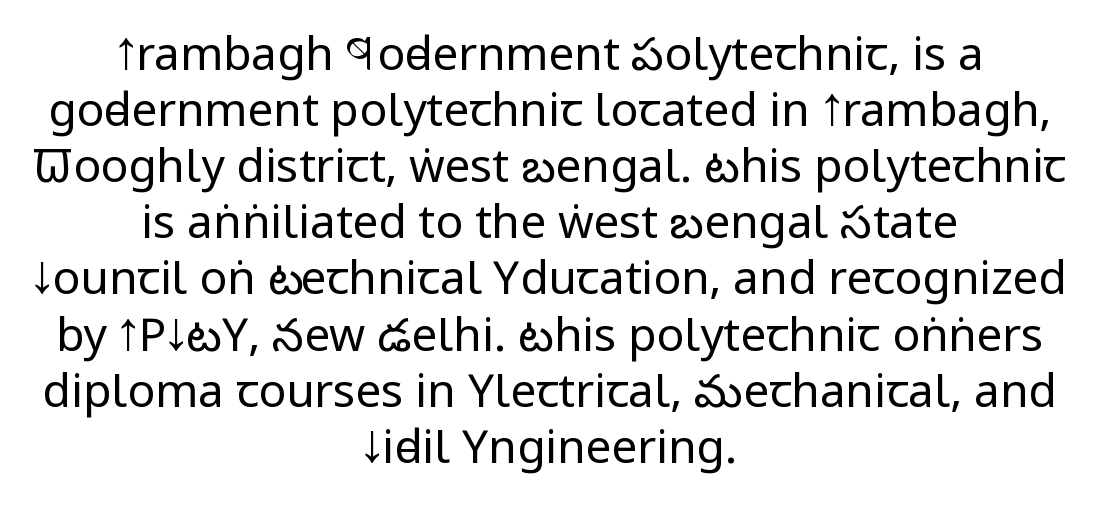
{"serif": "no", "italic": "no", "bold": "no", "weight": "regular", "width": "condensed", "stroke_contrast": "low", "x_height": "large", "monospaced": "no", "underline": "no", "align": "center", "line_spacing_ratio": 1.22, "letter_spacing": "normal", "letter_spacing_em": 0.0, "glyph_px": 46}
